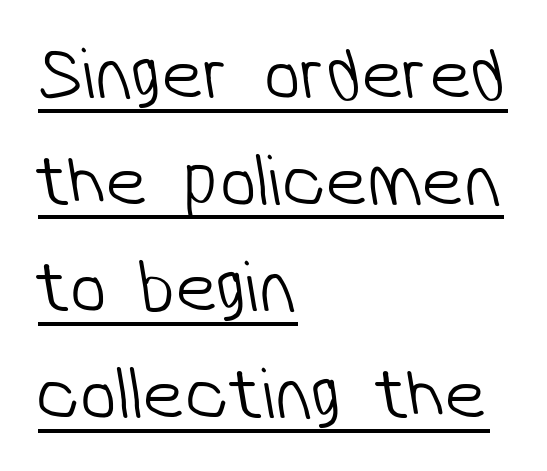
Q: Is the text bold? A: No.
Q: Is the typeface a serif or a sans-serif typeface? A: Sans-serif.
Q: Is the text underlined? A: Yes.
Q: How is the paragraph aligned? A: Left-aligned.
Q: Is the spacing between letters normal or unusually wide? A: Normal.
Q: Is the spacing between lines tight, normal or loose? A: Normal.
Q: Width (condensed, normal, or wide)? A: Normal.
Q: Stroke contrast? A: Low.
Q: x-height? A: Medium.
Q: Monospaced? A: No.
